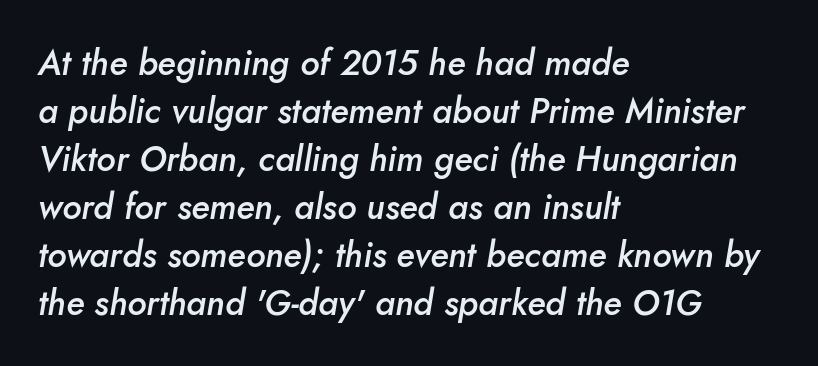
{"italic": "yes", "lean": "right", "slant_degrees": 10, "bold": "semi", "weight": "semibold", "width": "normal", "stroke_contrast": "low", "x_height": "small", "monospaced": "no", "underline": "no", "align": "left", "line_spacing": "normal", "line_spacing_ratio": 1.37, "letter_spacing": "normal", "letter_spacing_em": 0.0, "glyph_px": 35}
